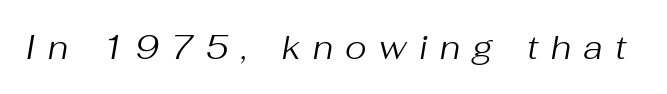
The letters advance in unequal steps, a hallmark of proportional type. Clear beneath every line of the passage. Does the lettering tilt? It does — this is italic. Between one letter and the next there's a generous, obvious gap. The typesetting does not lean heavy: it is not bold.
